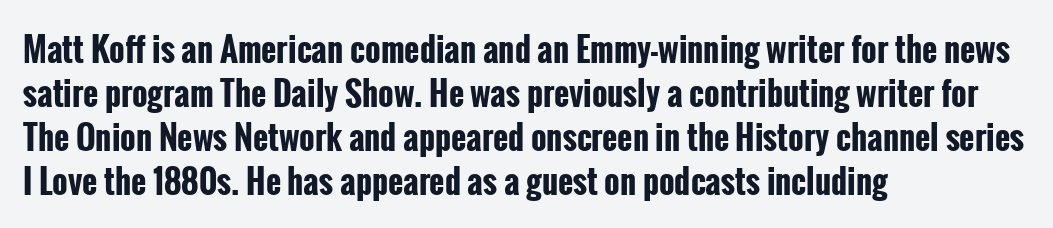
The image shows 33 px bold, condensed sans-serif type, upright; set left-aligned, normal line spacing (1.33x), normal letter spacing, not underlined; low stroke contrast and a medium x-height.
